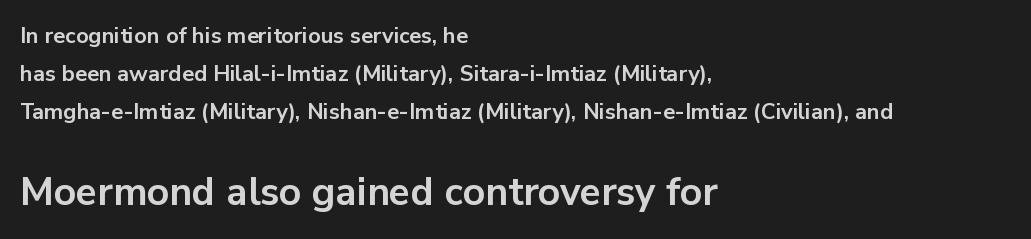
The image shows 39 px bold sans-serif type, upright; set left-aligned, line spacing 1.72x, normal letter spacing, not underlined; the second (bottom) block is 1.77x larger; low stroke contrast and a medium x-height.
